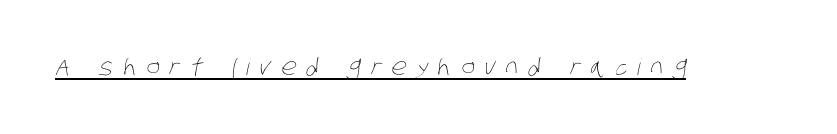
Q: Is the text bold? A: No.
Q: Is the text underlined? A: Yes.
Q: Is the spacing between letters normal or unusually wide? A: Unusually wide.
